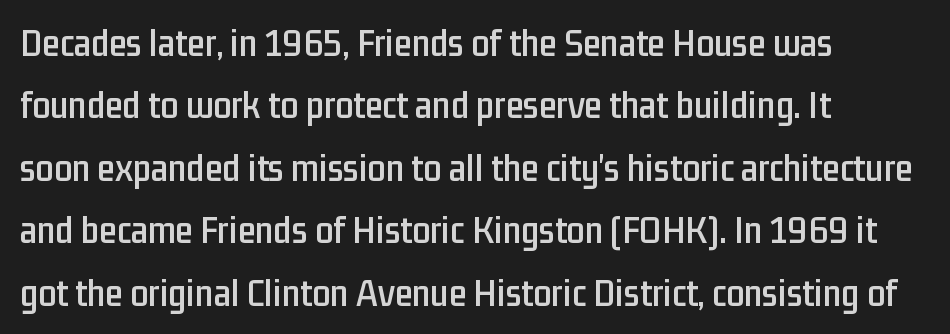
The image shows 40 px condensed sans-serif type, upright; set left-aligned, normal line spacing (1.56x), normal letter spacing, not underlined; low stroke contrast and a medium x-height.
